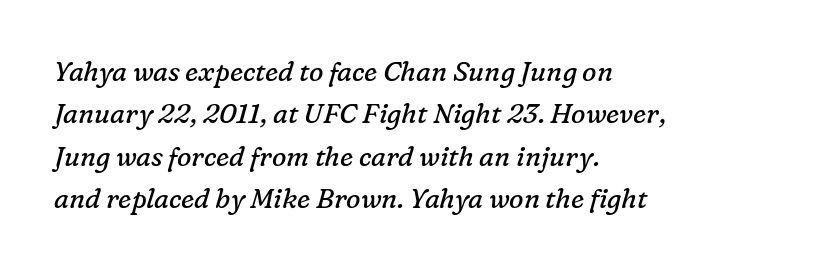
The image shows 27 px text type, italic (leaning right); set left-aligned, normal line spacing (1.57x), normal letter spacing, not underlined.
